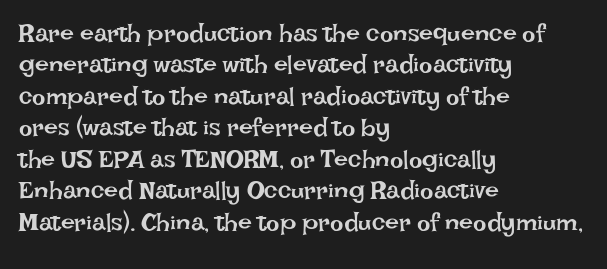
{"italic": "no", "bold": "no", "underline": "no", "align": "left", "line_spacing": "normal", "line_spacing_ratio": 1.26, "letter_spacing": "normal", "letter_spacing_em": 0.0, "glyph_px": 25}
